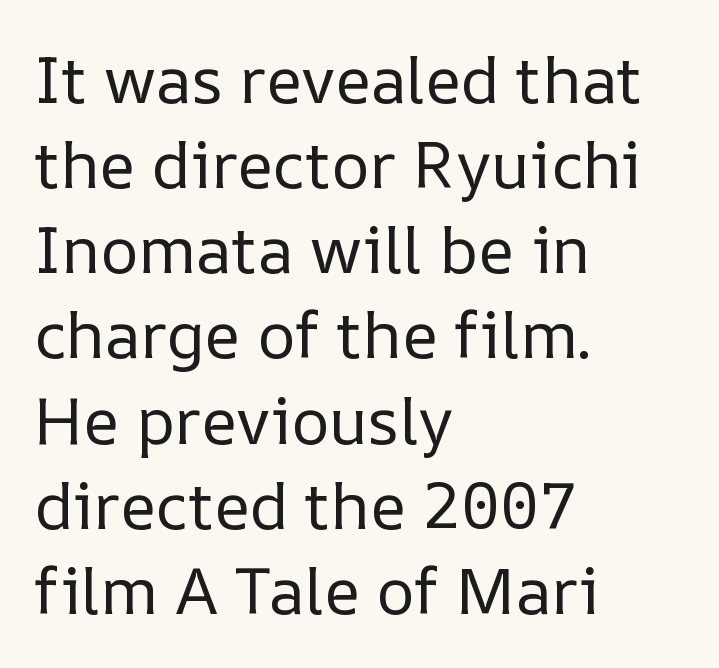
A typesetter would call this leading conventional body-copy spacing. The face used here is proportionally spaced, like ordinary book or web type. Each word holds together tightly as a unit, with standard inter-letter gaps. Unmarked baselines from the first word to the last. Characters remain perfectly vertical along every line. The compositor pushed each line to the left boundary.
